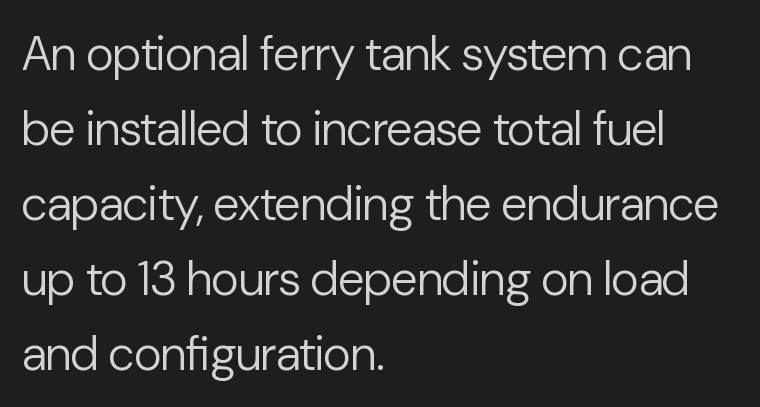
The image shows 48 px regular-weight sans-serif type, upright; set left-aligned, normal line spacing (1.56x), normal letter spacing, not underlined; low stroke contrast and a medium x-height.
